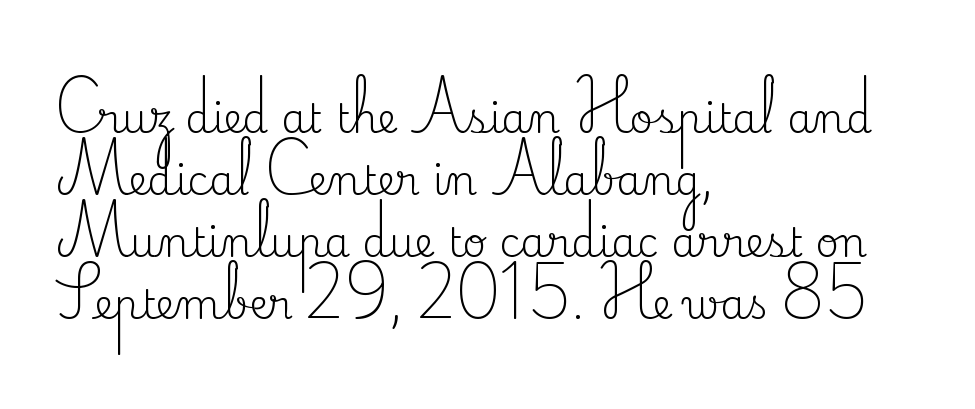
{"serif": "yes", "italic": "no", "bold": "no", "weight": "regular", "width": "normal", "stroke_contrast": "medium", "x_height": "small", "monospaced": "no", "underline": "no", "align": "left", "line_spacing": "normal", "line_spacing_ratio": 1.51, "letter_spacing": "normal", "letter_spacing_em": 0.0, "glyph_px": 41}
